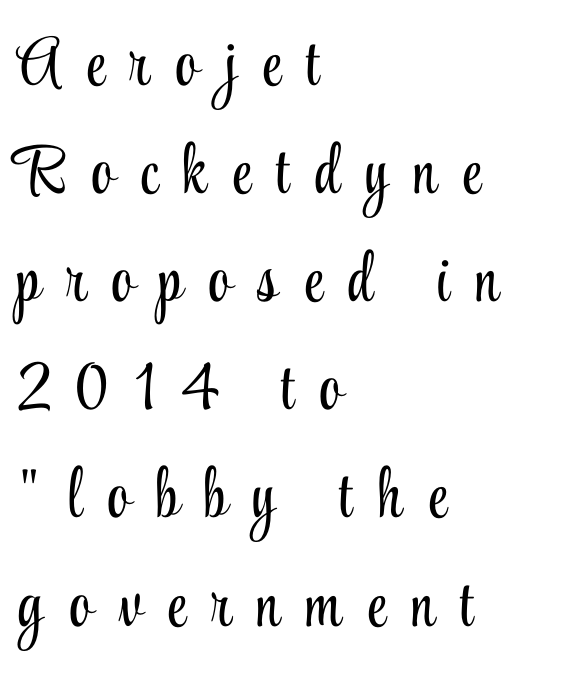
Glance below the letters and you will spot only blank space. A typesetter would call this proportional, since set widths differ per character. Short note: letters widely spaced. The text was rendered using a seriffed face with decorative stroke endings. Honestly, the row spacing looks completely unremarkable.
